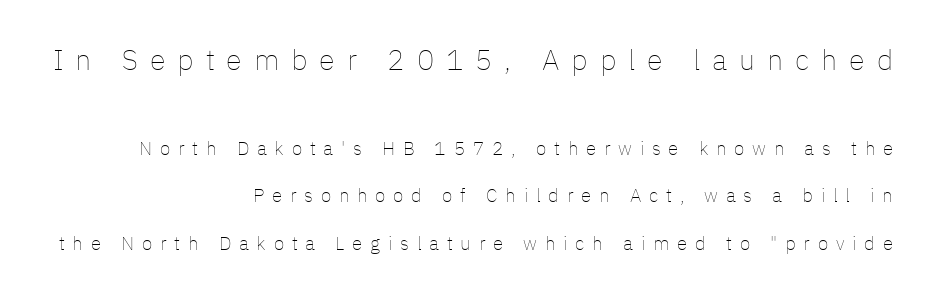
Words float on clear page, feet unadorned. The weight would be labelled regular, book, light, or lighter still. Line endings align vertically; line beginnings do not. You could not count columns in this text — the font is proportionally spaced.
